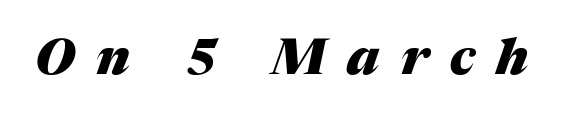
The image shows 50 px heavy type, italic (leaning right); set unusually wide letter spacing (+0.43 em), not underlined; medium stroke contrast and a medium x-height.
